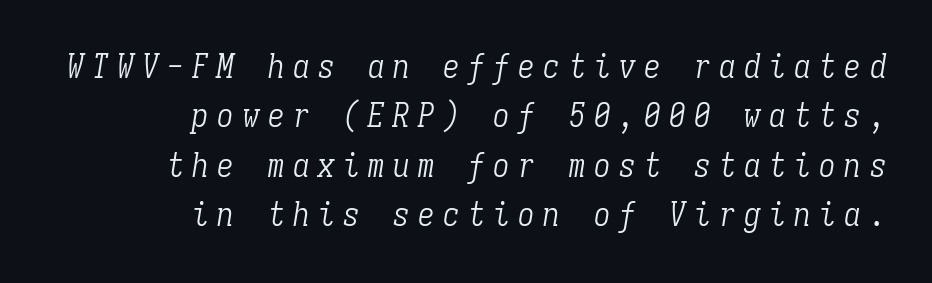
Tracking here is generous; glyphs stand well apart from one another. The string is rendered with underlining switched off. In terms of posture, this sample is oblique. A flush-right, rag-left setting is used for this passage. Classification — serif. Every character here occupies the same horizontal width, giving the sample a typewriter-like rhythm.
